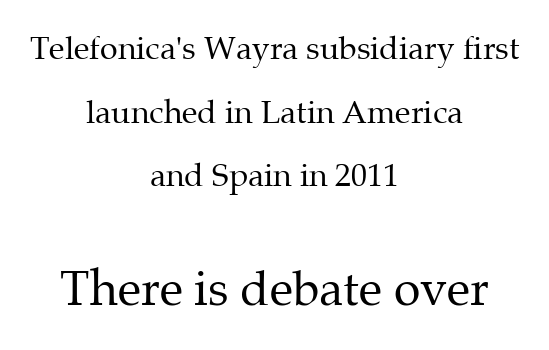
Underline: absent. The letters advance in unequal steps, a hallmark of proportional type. These lines stack symmetrically, like a column narrowing and widening about its center. Notice the wide empty band between every row — that's loose leading. The passage shown begins with its smaller block and ends with its larger one.
